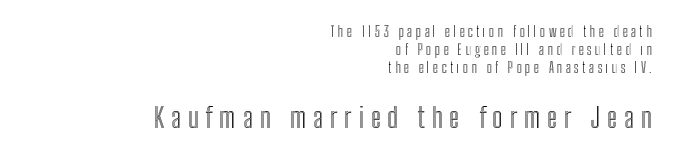
{"italic": "no", "width": "condensed", "x_height": "medium", "monospaced": "no", "underline": "no", "align": "right", "line_spacing": "normal", "line_spacing_ratio": 1.3, "letter_spacing": "wide", "letter_spacing_em": 0.24, "larger_block": "second", "size_ratio": 2.0, "glyph_px": 28}
